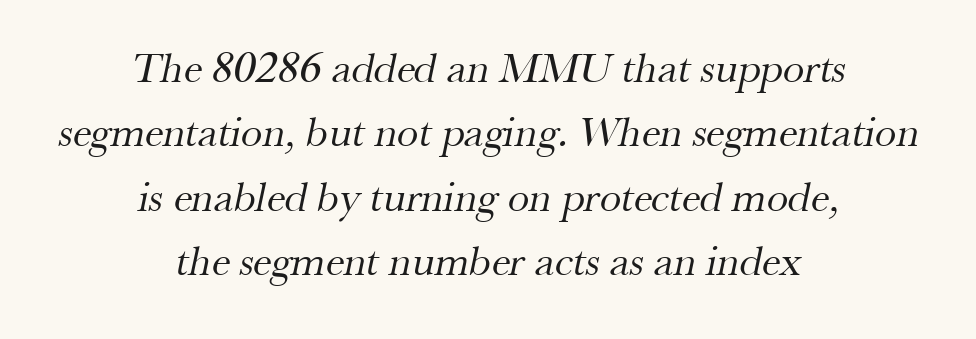
The image shows 43 px regular-weight serif type; set centered, normal line spacing (1.5x), normal letter spacing, not underlined; medium stroke contrast and a small x-height.
